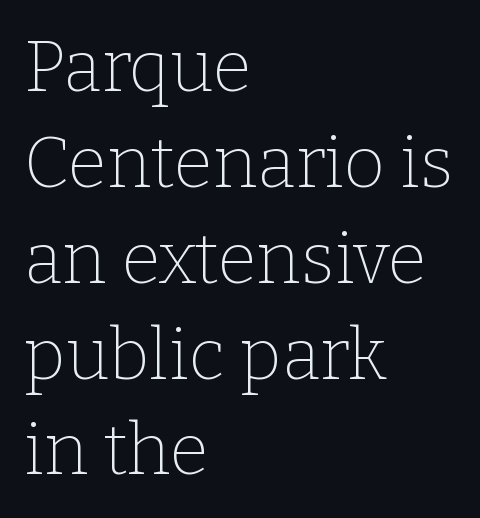
Spacing verdict: proportional, widths tailored to each character. Nope, not italic — everything's standing straight. A typesetter would call this leading conventional body-copy spacing. The characters display serif detailing at their extremities. No heavy texture on the line: the type isn't bold.
